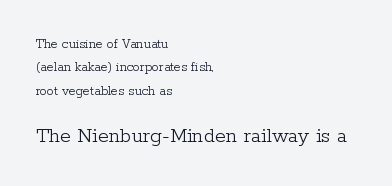
The image shows 22 px text type, upright; set left-aligned, normal line spacing (1.67x), normal letter spacing, not underlined; the second (bottom) block is 1.57x larger.
